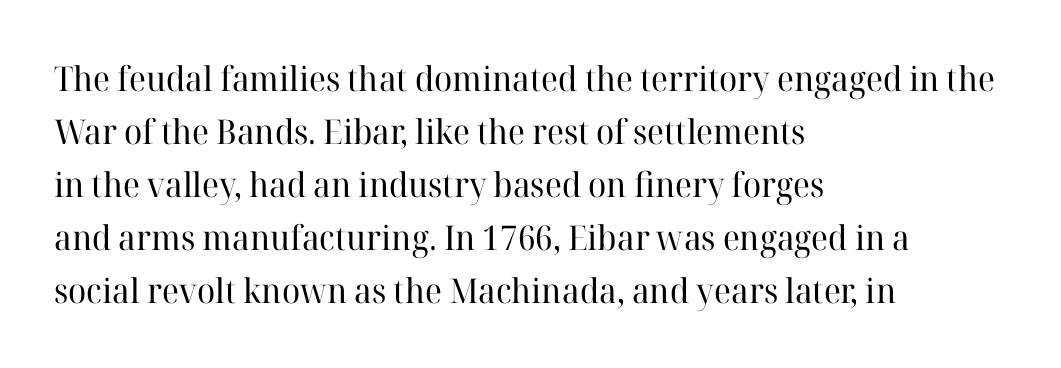
This is not heavy type; no bold has been used. Tracking value appears to be zero — textbook default spacing. The letters carry serifs — small finishing strokes at the ends of their stems. Spacing verdict: proportional, widths tailored to each character.
